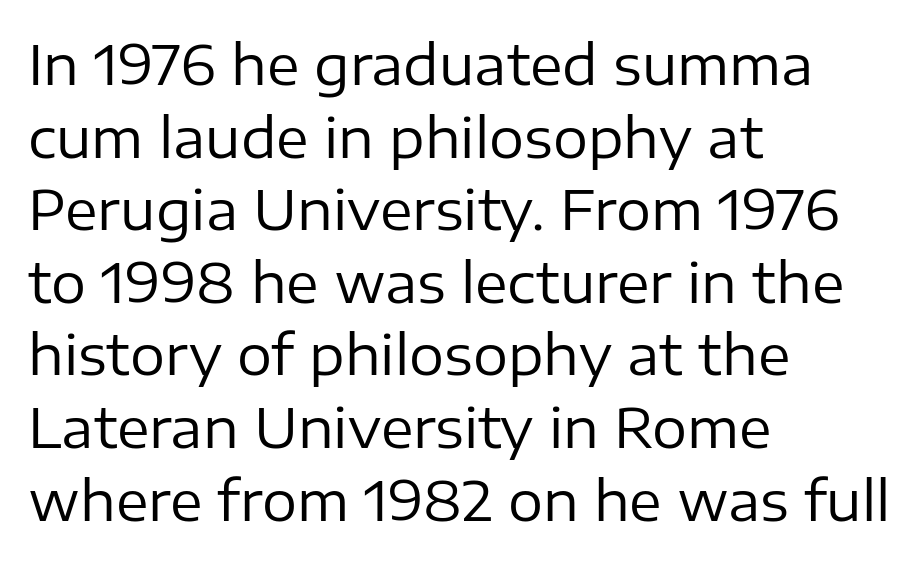
The image shows 55 px regular-weight sans-serif type, upright; set left-aligned, normal line spacing (1.32x), normal letter spacing, not underlined; low stroke contrast and a medium x-height.
